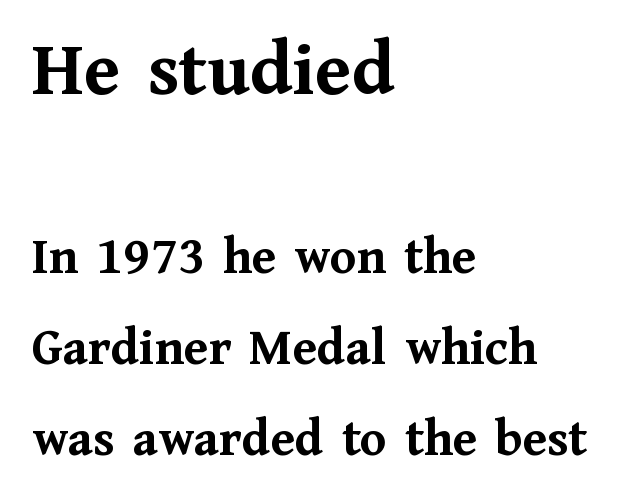
{"serif": "yes", "italic": "no", "bold": "yes", "weight": "semibold", "width": "normal", "stroke_contrast": "medium", "x_height": "medium", "monospaced": "no", "underline": "no", "align": "left", "line_spacing_ratio": 1.72, "letter_spacing": "normal", "letter_spacing_em": 0.0, "larger_block": "first", "size_ratio": 1.49, "glyph_px": 79}
